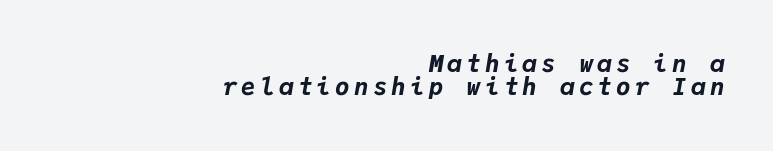
Q: Is the text bold? A: Yes.
Q: Is the text italic (slanted)? A: Yes, it leans right by about 9 degrees.
Q: Is the text underlined? A: No.
Q: How is the paragraph aligned? A: Right-aligned.
Q: Is the spacing between lines tight, normal or loose? A: Tight.
